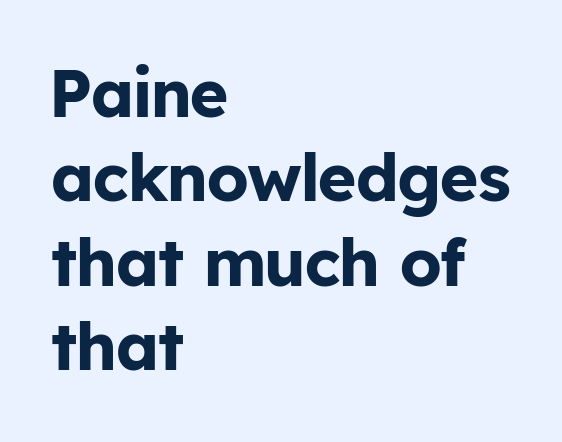
The image shows 66 px bold sans-serif type, upright; set left-aligned, normal line spacing (1.28x), normal letter spacing, not underlined; low stroke contrast and a medium x-height.
